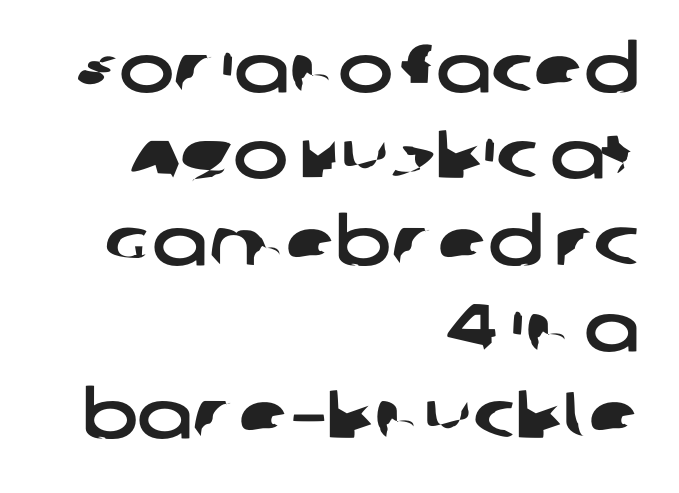
The image shows 66 px wide sans-serif type; set right-aligned, normal line spacing (1.31x), normal letter spacing, not underlined; low stroke contrast and a large x-height.
